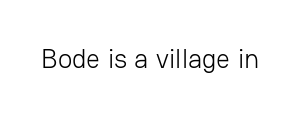
The image shows 27 px text type, upright; set normal letter spacing, not underlined.
